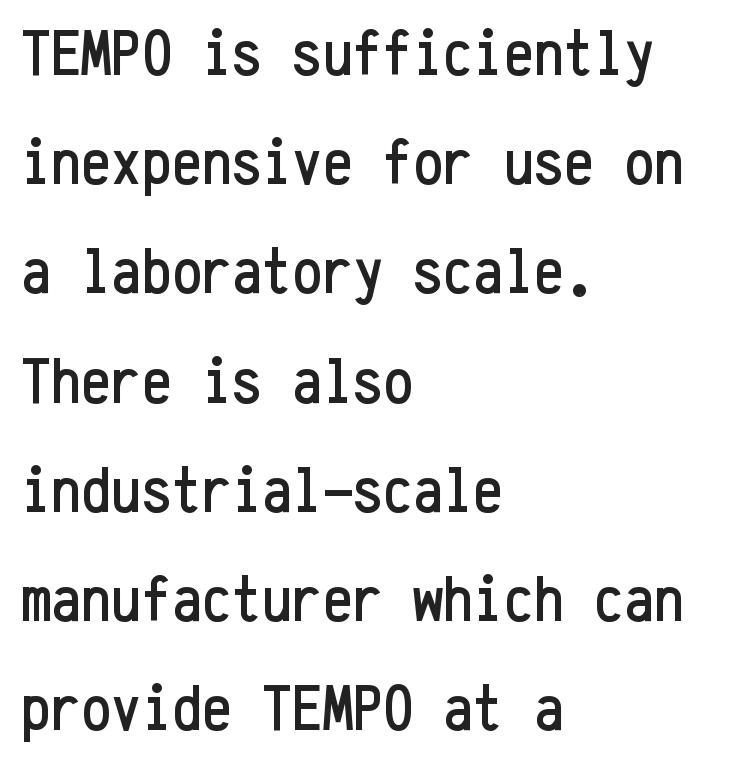
The image shows 67 px condensed sans-serif type, upright, monospaced; set left-aligned, normal line spacing (1.63x), normal letter spacing, not underlined; low stroke contrast and a medium x-height.
